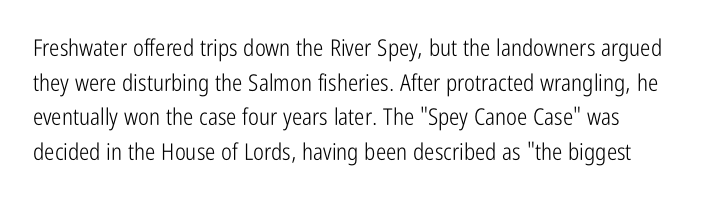
Q: Is the text bold? A: No.
Q: Is the text italic (slanted)? A: No, it is upright.
Q: Is the text underlined? A: No.
Q: How is the paragraph aligned? A: Left-aligned.
Q: Is the spacing between letters normal or unusually wide? A: Normal.
Q: Is the spacing between lines tight, normal or loose? A: Normal.
